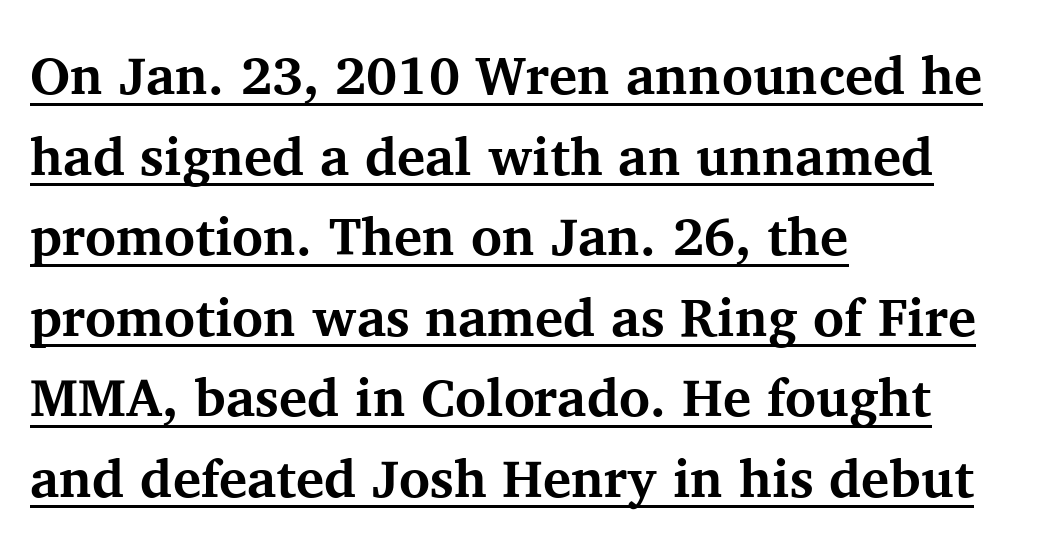
{"serif": "yes", "italic": "no", "bold": "yes", "weight": "bold", "width": "normal", "stroke_contrast": "medium", "x_height": "medium", "monospaced": "no", "underline": "yes", "align": "left", "line_spacing": "normal", "line_spacing_ratio": 1.52, "letter_spacing": "normal", "letter_spacing_em": 0.0, "glyph_px": 53}
